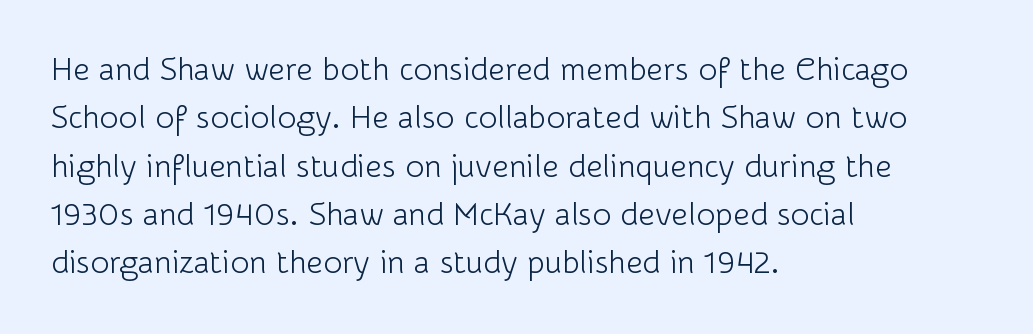
Q: Is the text bold? A: No.
Q: Is the text italic (slanted)? A: No, it is upright.
Q: Is the typeface a serif or a sans-serif typeface? A: Sans-serif.
Q: Is the text underlined? A: No.
Q: How is the paragraph aligned? A: Left-aligned.
Q: Is the spacing between letters normal or unusually wide? A: Normal.
Q: Is the spacing between lines tight, normal or loose? A: Normal.
Q: Width (condensed, normal, or wide)? A: Normal.
Q: Stroke contrast? A: Low.
Q: x-height? A: Medium.
Q: Monospaced? A: No.
